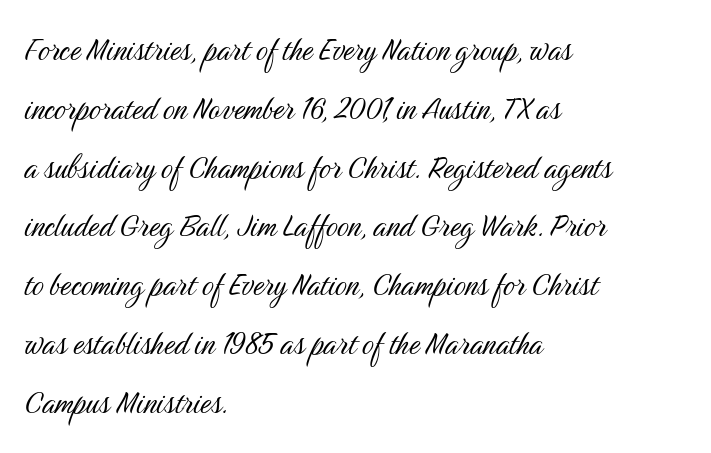
The rows are spaced the way most documents space them. To sum up the face: it is a sans, with no serifs. The characters are drawn with everyday or finer stroke widths. Has an underline been added? It has not. The letters sit at their default tracking, neither squeezed nor spread. The typesetter chose a ragged-right arrangement here.
